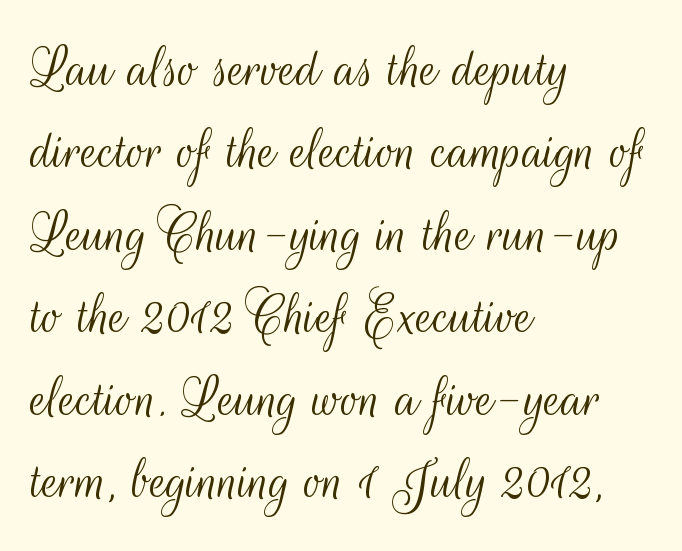
{"serif": "no", "bold": "no", "weight": "light", "width": "condensed", "stroke_contrast": "medium", "x_height": "small", "monospaced": "no", "underline": "no", "align": "left", "line_spacing": "normal", "line_spacing_ratio": 1.33, "letter_spacing": "normal", "letter_spacing_em": 0.0, "glyph_px": 62}
